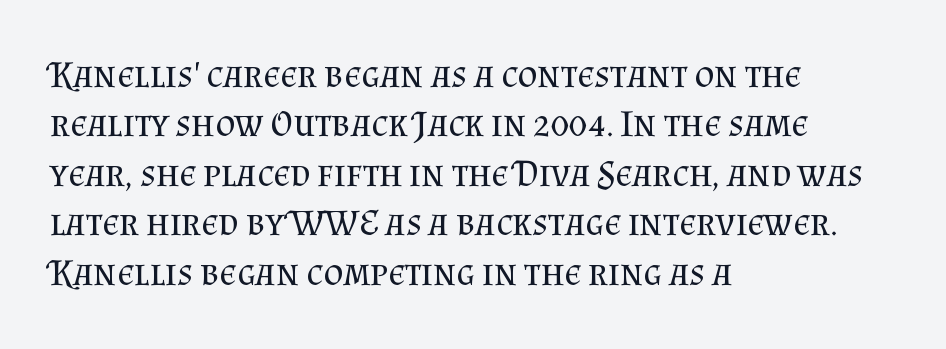
Evenly set lines give the paragraph a standard silhouette. Does the type have serifs? Yes, each stem ends in a small foot. No extra tracking has been applied to these lines. This rendering features lettering with no underline. Layout note: lines flush left.
